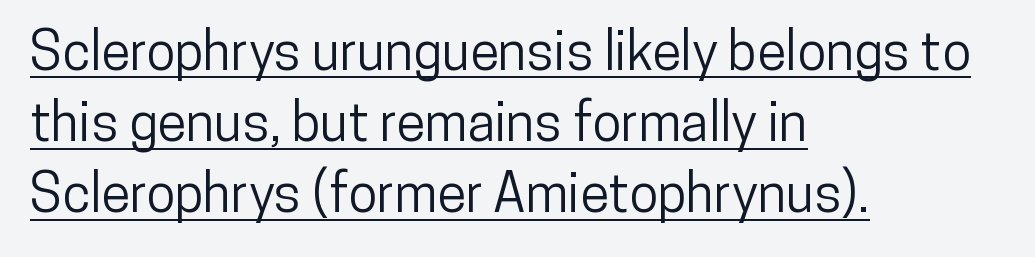
The image shows 53 px condensed sans-serif type, upright; set left-aligned, normal line spacing (1.34x), normal letter spacing, underlined; low stroke contrast and a medium x-height.
